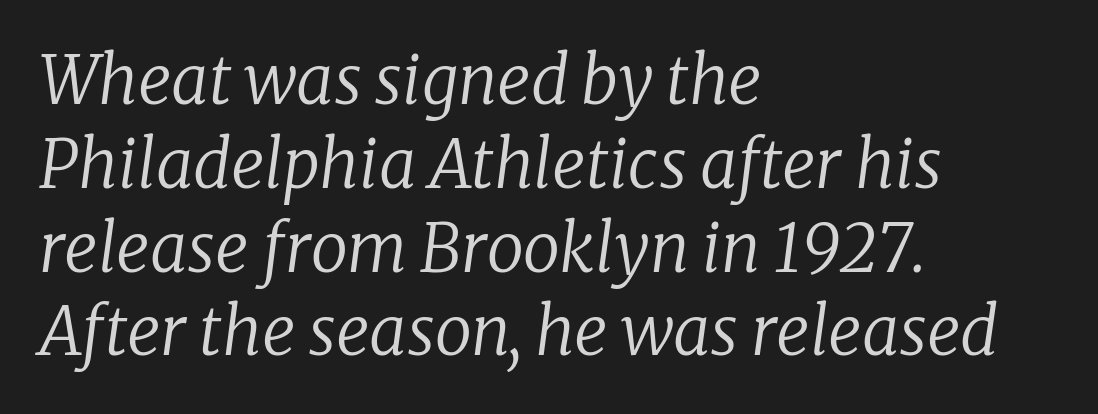
The image shows 66 px regular-weight serif type, italic (leaning right); set left-aligned, normal line spacing (1.27x), normal letter spacing, not underlined; low stroke contrast and a medium x-height.
